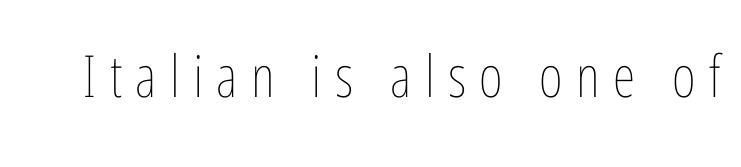
{"italic": "no", "bold": "no", "weight": "thin", "width": "condensed", "stroke_contrast": "low", "x_height": "medium", "monospaced": "no", "underline": "no", "letter_spacing": "wide", "letter_spacing_em": 0.23, "glyph_px": 58}
